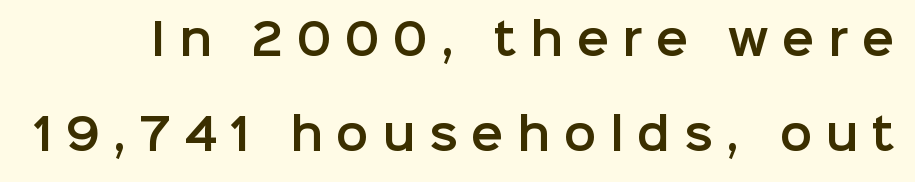
{"serif": "no", "italic": "no", "width": "normal", "stroke_contrast": "low", "x_height": "medium", "monospaced": "no", "underline": "no", "line_spacing": "loose", "line_spacing_ratio": 2.21, "letter_spacing": "wide", "letter_spacing_em": 0.31, "glyph_px": 43}
